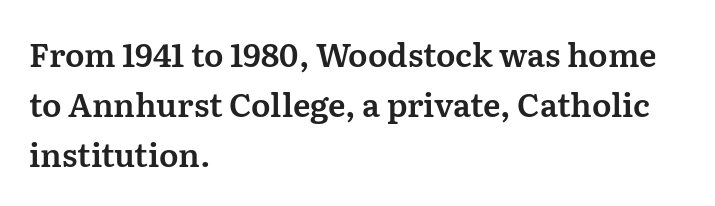
{"serif": "yes", "italic": "no", "width": "normal", "stroke_contrast": "medium", "x_height": "medium", "monospaced": "no", "underline": "no", "align": "left", "line_spacing": "normal", "line_spacing_ratio": 1.56, "letter_spacing": "normal", "letter_spacing_em": 0.0, "glyph_px": 32}
